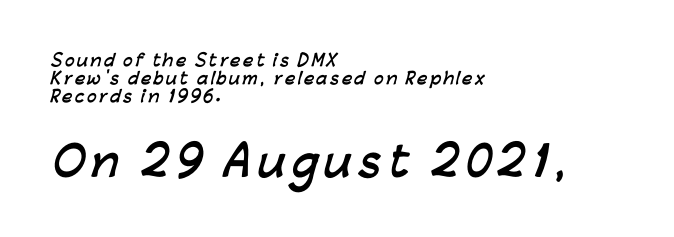
Notice how descenders almost collide with the ascenders below — that's tight leading. You'd pick this weight for a headline — it's a proper bold. The face used here appears at its bigger size in the lower chunk. A bare baseline throughout the passage.
